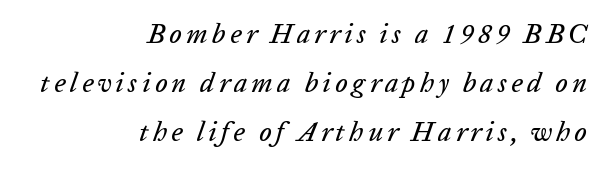
The image shows 27 px text type, italic (leaning right); set right-aligned, line spacing 1.82x, not underlined.
